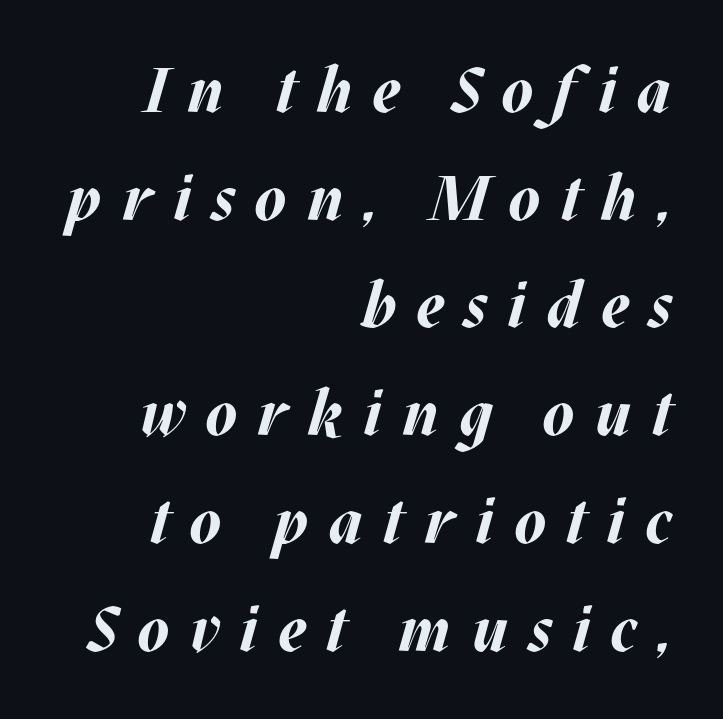
The image shows 63 px bold type, italic (leaning right); set right-aligned, line spacing 1.71x, unusually wide letter spacing (+0.32 em), not underlined; medium stroke contrast and a large x-height.
